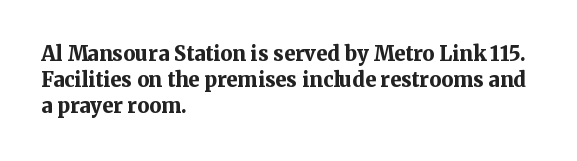
{"italic": "no", "bold": "yes", "underline": "no", "align": "left", "line_spacing": "normal", "line_spacing_ratio": 1.31, "letter_spacing": "normal", "letter_spacing_em": 0.0, "glyph_px": 20}
